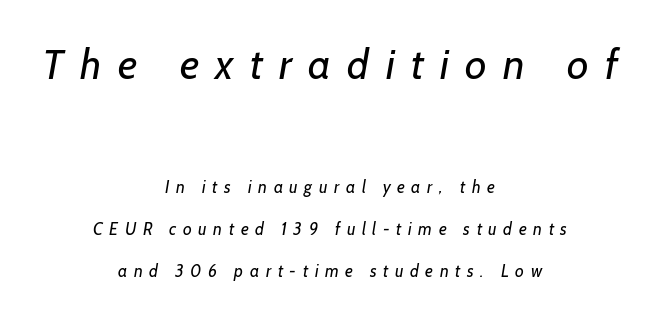
Does the copy run flush right? No — it is centered line by line. Size hierarchy here favors the leading block over the trailing one. To sum up the face: it is a sans, with no serifs. The vertical gap from one line to the next is large. The type is letterspaced generously, with wide tracking.
